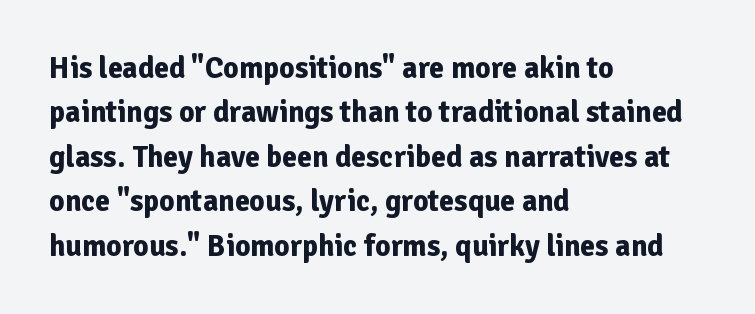
Q: Is the text bold? A: Yes.
Q: Is the text italic (slanted)? A: No, it is upright.
Q: Is the typeface a serif or a sans-serif typeface? A: Sans-serif.
Q: Is the text underlined? A: No.
Q: How is the paragraph aligned? A: Left-aligned.
Q: Is the spacing between letters normal or unusually wide? A: Normal.
Q: Is the spacing between lines tight, normal or loose? A: Normal.
Q: Width (condensed, normal, or wide)? A: Normal.
Q: Stroke contrast? A: Low.
Q: x-height? A: Medium.
Q: Monospaced? A: No.
